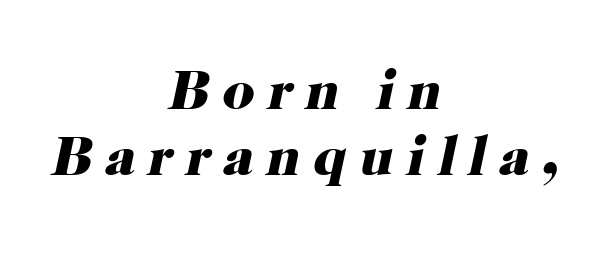
The image shows 56 px heavy serif type, italic (leaning right); set centered, line spacing 1.17x, unusually wide letter spacing (+0.23 em), not underlined; high stroke contrast and a medium x-height.
